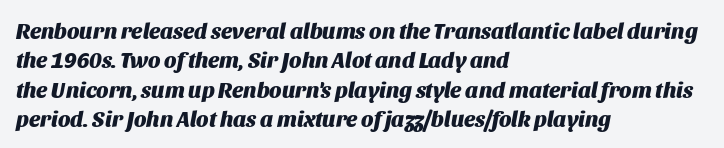
Line beginnings align vertically; line endings do not. The horizontal fit of the characters is conventional and even. The strokes are fattened all the way to bold. The string is rendered with underlining switched off. The leading is moderate, giving the passage an even texture. Designer's note — italics engaged.
